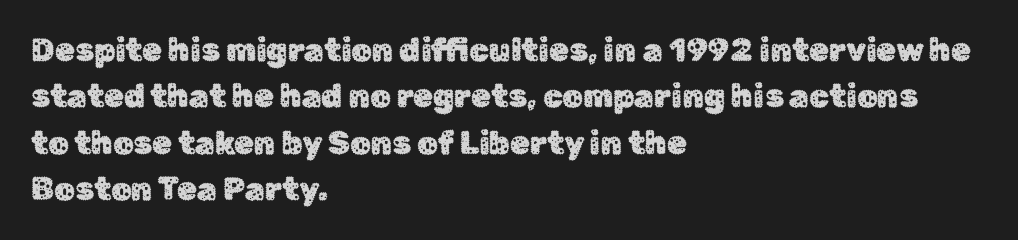
{"serif": "no", "italic": "no", "width": "normal", "stroke_contrast": "low", "x_height": "medium", "monospaced": "no", "underline": "no", "align": "left", "line_spacing": "normal", "line_spacing_ratio": 1.45, "letter_spacing": "normal", "letter_spacing_em": 0.0, "glyph_px": 32}
